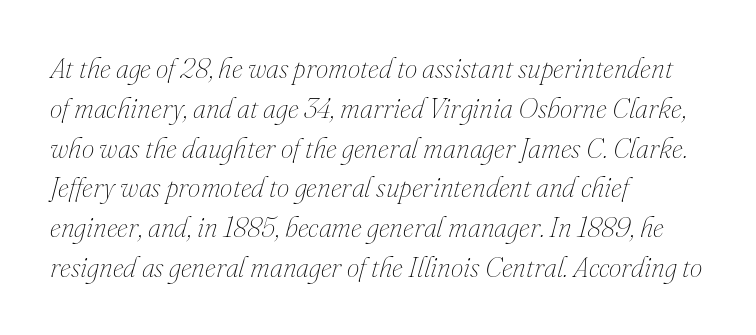
The image shows 28 px thin type, italic (leaning right); set left-aligned, normal line spacing (1.42x), normal letter spacing, not underlined; medium stroke contrast and a small x-height.
